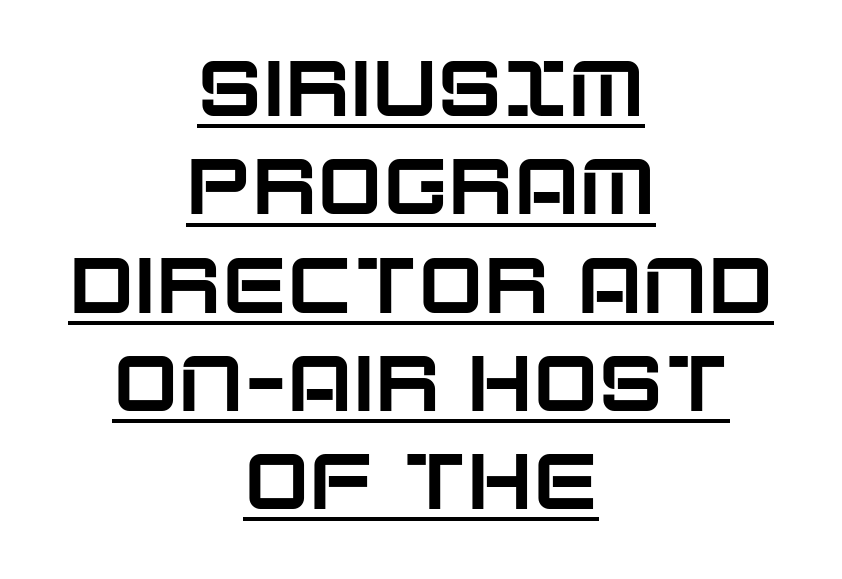
{"serif": "no", "italic": "no", "width": "normal", "stroke_contrast": "low", "x_height": "large", "monospaced": "no", "underline": "yes", "align": "center", "line_spacing": "normal", "line_spacing_ratio": 1.26, "letter_spacing": "normal", "letter_spacing_em": 0.0, "glyph_px": 78}
